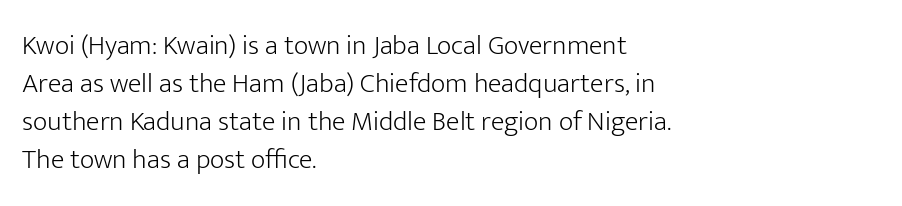
{"serif": "no", "italic": "no", "bold": "no", "weight": "light", "width": "normal", "stroke_contrast": "low", "x_height": "medium", "monospaced": "no", "underline": "no", "align": "left", "line_spacing": "normal", "line_spacing_ratio": 1.36, "letter_spacing": "normal", "letter_spacing_em": 0.0, "glyph_px": 28}
